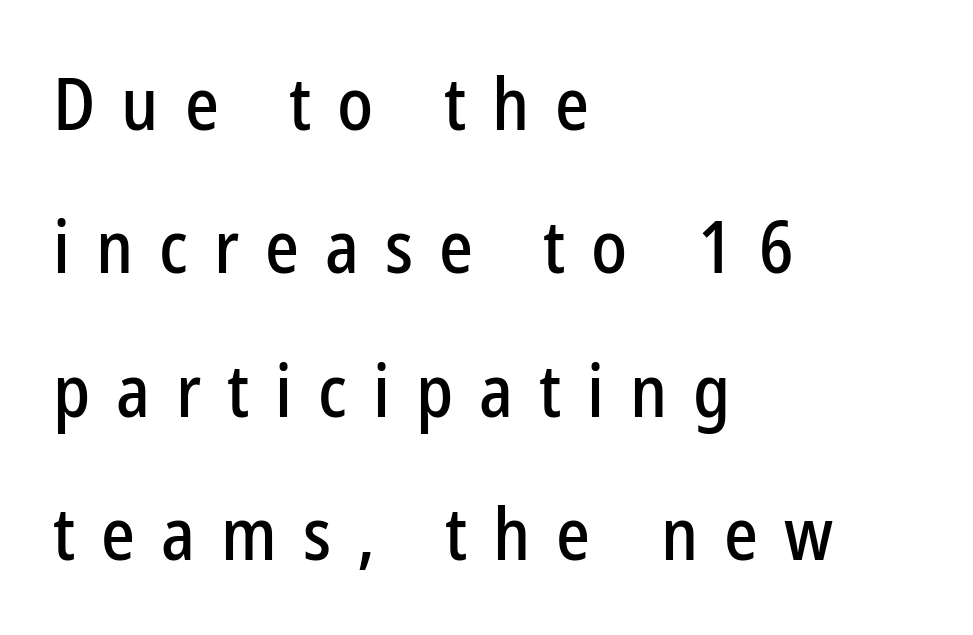
Q: Is the text italic (slanted)? A: No, it is upright.
Q: Is the typeface a serif or a sans-serif typeface? A: Sans-serif.
Q: Is the text underlined? A: No.
Q: How is the paragraph aligned? A: Left-aligned.
Q: Is the spacing between letters normal or unusually wide? A: Unusually wide.
Q: Is the spacing between lines tight, normal or loose? A: Loose.
Q: Width (condensed, normal, or wide)? A: Condensed.
Q: Stroke contrast? A: Low.
Q: x-height? A: Medium.
Q: Monospaced? A: No.
